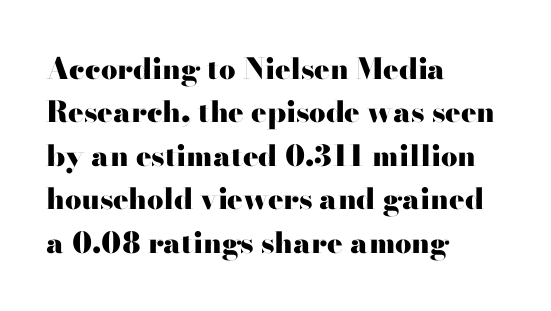
The image shows 29 px heavy, wide serif type, upright; set left-aligned, normal line spacing (1.5x), normal letter spacing, not underlined; high stroke contrast and a small x-height.
